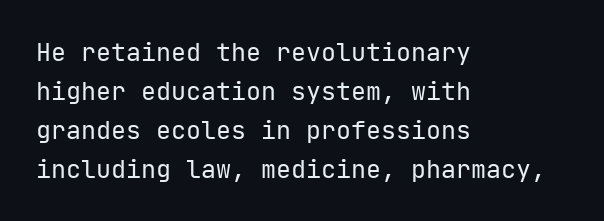
The image shows 25 px text type, upright; set left-aligned, normal line spacing (1.56x), normal letter spacing, not underlined.
